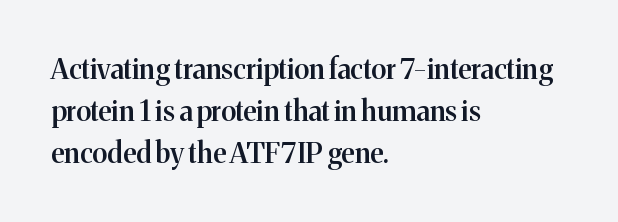
The image shows 28 px semibold serif type, upright; set left-aligned, normal line spacing (1.5x), normal letter spacing, not underlined; medium stroke contrast and a medium x-height.
